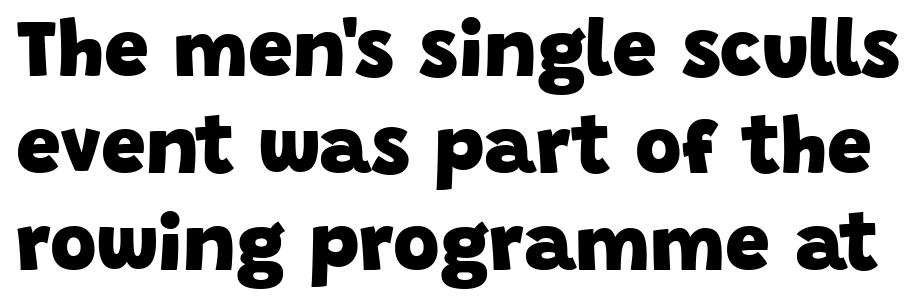
Q: Is the text bold? A: Yes.
Q: Is the typeface a serif or a sans-serif typeface? A: Sans-serif.
Q: Is the text underlined? A: No.
Q: Is the spacing between letters normal or unusually wide? A: Normal.
Q: Width (condensed, normal, or wide)? A: Normal.
Q: Stroke contrast? A: Low.
Q: x-height? A: Large.
Q: Monospaced? A: No.
